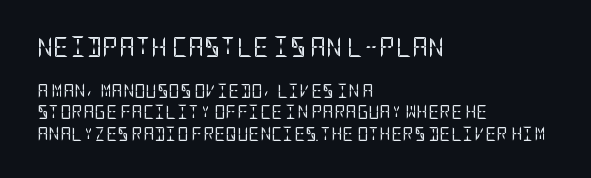
Q: Is the text bold? A: No.
Q: Is the text italic (slanted)? A: No, it is upright.
Q: Is the text underlined? A: No.
Q: How is the paragraph aligned? A: Left-aligned.
Q: Is the spacing between letters normal or unusually wide? A: Normal.
Q: Is the spacing between lines tight, normal or loose? A: Normal.
Q: Which block of text is set in a larger size, the first (top) or the second (bottom)? A: The first (top) one.
